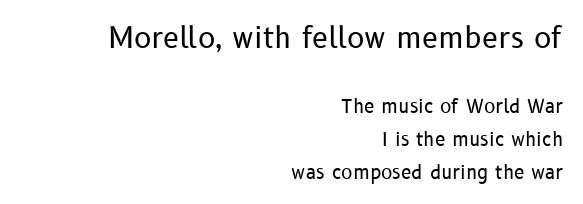
Q: Is the text bold? A: No.
Q: Is the text italic (slanted)? A: No, it is upright.
Q: Is the typeface a serif or a sans-serif typeface? A: Sans-serif.
Q: Is the text underlined? A: No.
Q: How is the paragraph aligned? A: Right-aligned.
Q: Is the spacing between letters normal or unusually wide? A: Normal.
Q: Which block of text is set in a larger size, the first (top) or the second (bottom)? A: The first (top) one.
Q: Width (condensed, normal, or wide)? A: Normal.
Q: Stroke contrast? A: Low.
Q: x-height? A: Medium.
Q: Monospaced? A: No.
